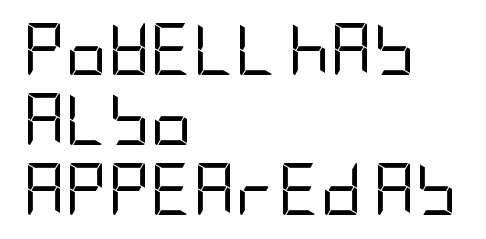
The image shows 52 px regular-weight, condensed sans-serif type, upright; set left-aligned, normal line spacing (1.35x), normal letter spacing, not underlined; low stroke contrast and a large x-height.
